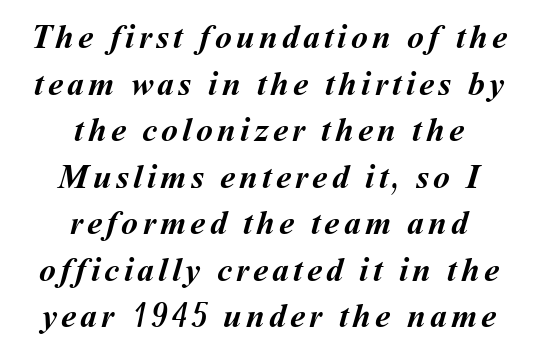
Q: Is the text bold? A: Yes.
Q: Is the text underlined? A: No.
Q: How is the paragraph aligned? A: Centered.
Q: Is the spacing between lines tight, normal or loose? A: Normal.
Q: Width (condensed, normal, or wide)? A: Normal.
Q: Stroke contrast? A: Medium.
Q: x-height? A: Medium.
Q: Monospaced? A: No.
